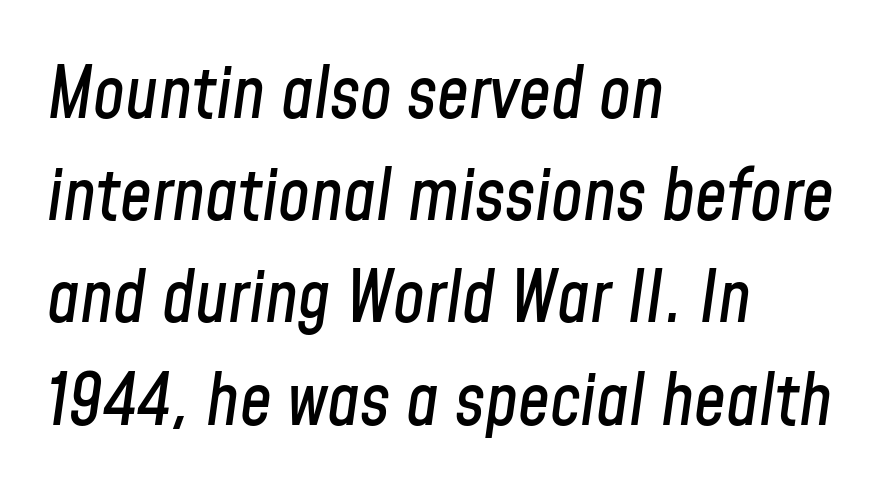
The image shows 71 px condensed type, italic (leaning right); set left-aligned, normal line spacing (1.44x), normal letter spacing, not underlined; low stroke contrast and a medium x-height.
